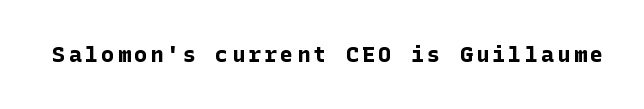
Q: Is the text bold? A: Yes.
Q: Is the text italic (slanted)? A: No, it is upright.
Q: Is the text underlined? A: No.
